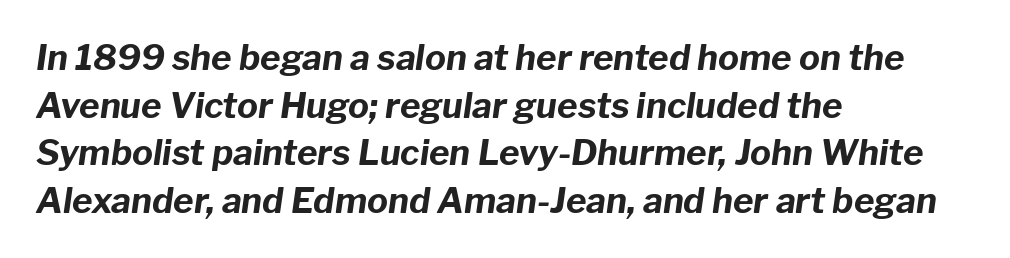
The image shows 35 px bold type, italic (leaning right); set left-aligned, normal line spacing (1.36x), normal letter spacing, not underlined; low stroke contrast and a medium x-height.
